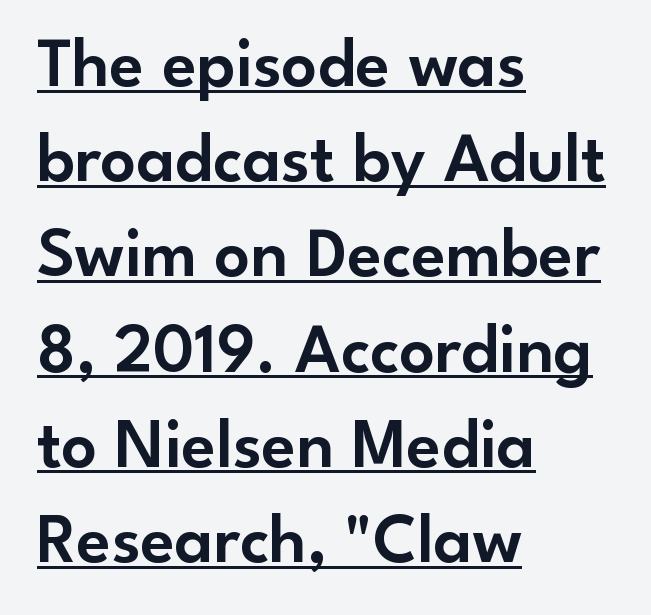
{"serif": "no", "italic": "no", "width": "normal", "stroke_contrast": "low", "x_height": "small", "monospaced": "no", "underline": "yes", "align": "left", "line_spacing": "normal", "line_spacing_ratio": 1.36, "letter_spacing": "normal", "letter_spacing_em": 0.0, "glyph_px": 70}
